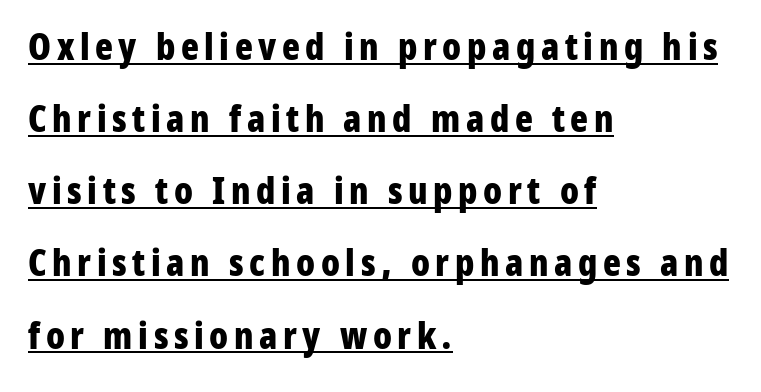
{"serif": "no", "italic": "no", "bold": "yes", "weight": "bold", "width": "condensed", "stroke_contrast": "low", "x_height": "medium", "monospaced": "no", "underline": "yes", "align": "left", "line_spacing": "loose", "line_spacing_ratio": 1.95, "glyph_px": 37}
